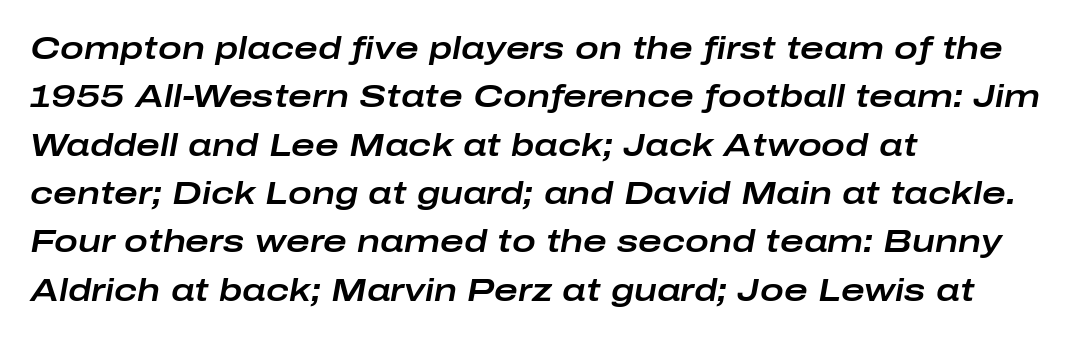
Words appear dense and cohesive because spacing is normal. The compositor pushed each line to the left boundary. This sample has the flowing, uneven cadence of proportional lettering. Regular leading. Yep, that's italic — everything's leaning. The specimen omits any rule beneath the text block's lines.
